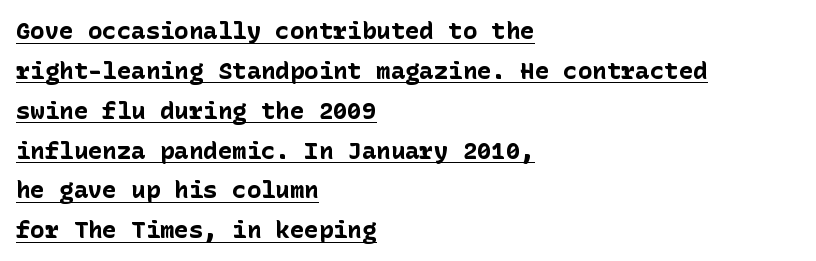
{"italic": "no", "bold": "yes", "underline": "yes", "align": "left", "line_spacing": "normal", "line_spacing_ratio": 1.66, "letter_spacing": "normal", "letter_spacing_em": 0.0, "glyph_px": 24}
